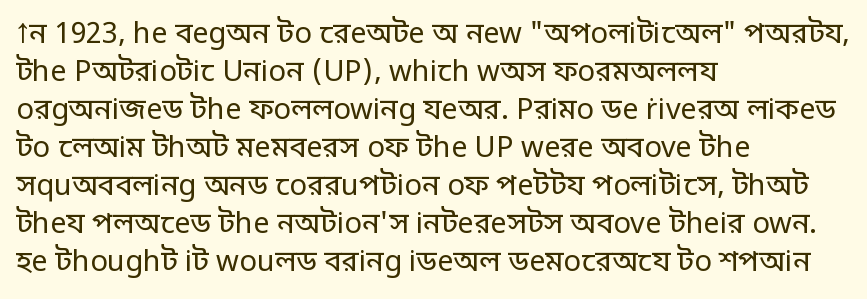
The gap between lines stays unmarked. This is roman type, the default non-slanted kind. Nobody touched the tracking dial on this one. You can tell from the bare stems that sans-serif type was used.
